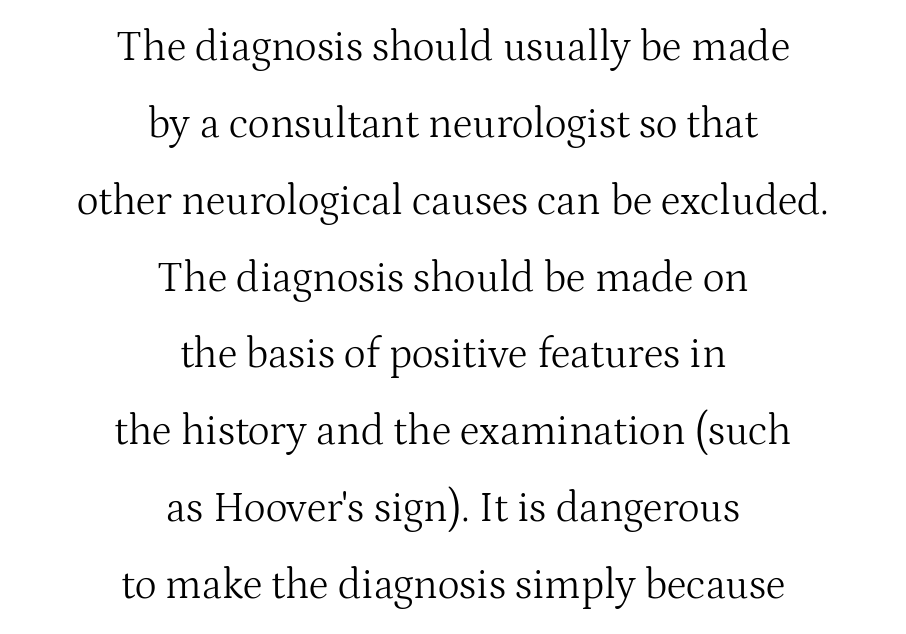
{"serif": "yes", "italic": "no", "bold": "no", "weight": "light", "width": "normal", "stroke_contrast": "medium", "x_height": "medium", "monospaced": "no", "underline": "no", "align": "center", "line_spacing_ratio": 1.83, "letter_spacing": "normal", "letter_spacing_em": 0.0, "glyph_px": 42}
